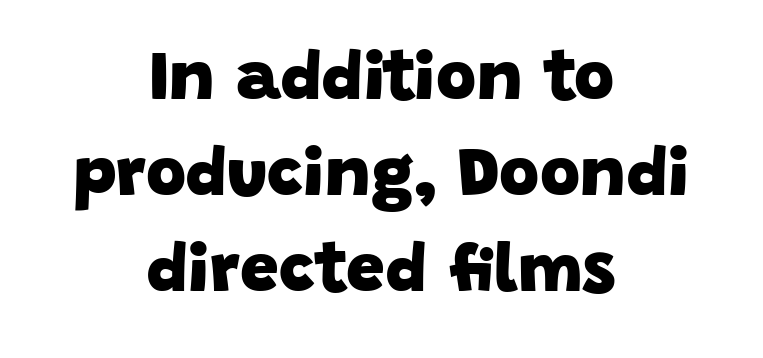
Q: Is the text bold? A: Yes.
Q: Is the typeface a serif or a sans-serif typeface? A: Sans-serif.
Q: Is the text underlined? A: No.
Q: How is the paragraph aligned? A: Centered.
Q: Is the spacing between letters normal or unusually wide? A: Normal.
Q: Is the spacing between lines tight, normal or loose? A: Normal.
Q: Width (condensed, normal, or wide)? A: Normal.
Q: Stroke contrast? A: Low.
Q: x-height? A: Large.
Q: Monospaced? A: No.
